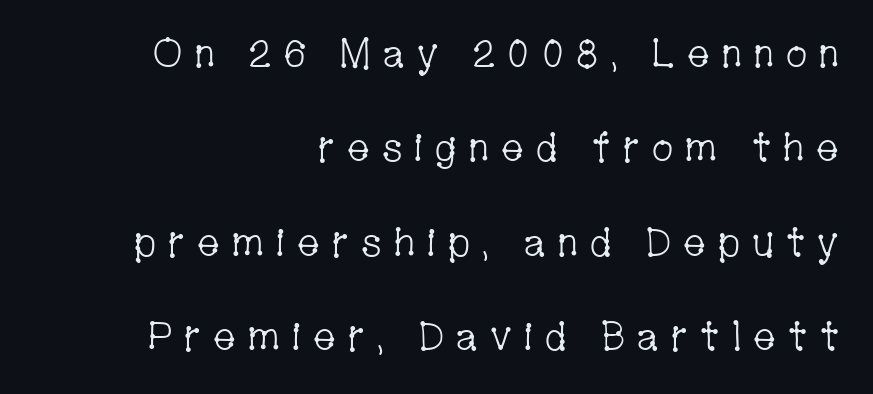
{"serif": "yes", "italic": "no", "bold": "no", "weight": "light", "width": "condensed", "stroke_contrast": "low", "x_height": "medium", "monospaced": "no", "underline": "no", "align": "right", "line_spacing": "loose", "line_spacing_ratio": 2.36, "letter_spacing": "wide", "letter_spacing_em": 0.26, "glyph_px": 40}
